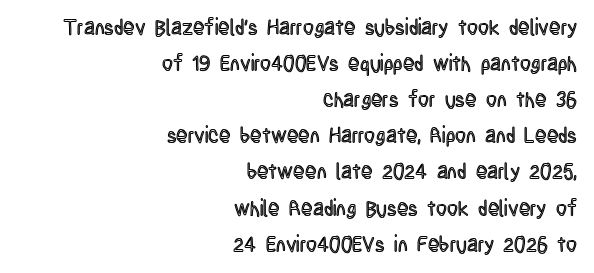
This rendering features lettering with no underline. The typography opts for an upright posture over an oblique one. The letterforms sit shoulder to shoulder at normal distance. Leftover space on each line is placed entirely before the opening word.
